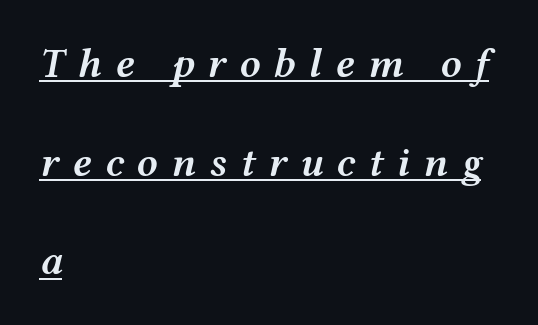
The image shows 42 px semibold, wide type, italic (leaning right); set left-aligned, loose line spacing (2.35x), unusually wide letter spacing (+0.31 em), underlined; medium stroke contrast and a medium x-height.
